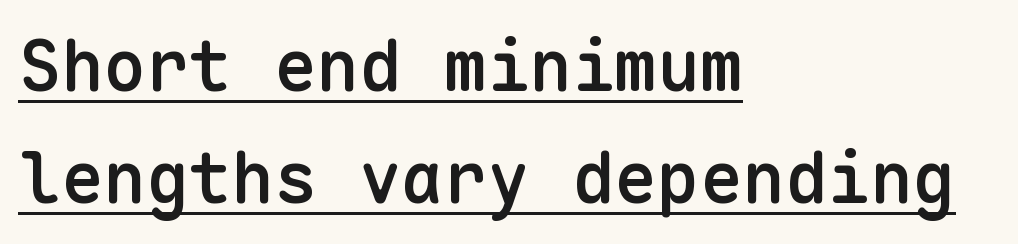
Q: Is the text bold? A: Semi-bold.
Q: Is the text italic (slanted)? A: No, it is upright.
Q: Is the typeface a serif or a sans-serif typeface? A: Sans-serif.
Q: Is the text underlined? A: Yes.
Q: How is the paragraph aligned? A: Left-aligned.
Q: Is the spacing between letters normal or unusually wide? A: Normal.
Q: Is the spacing between lines tight, normal or loose? A: Normal.
Q: Width (condensed, normal, or wide)? A: Normal.
Q: Stroke contrast? A: Low.
Q: x-height? A: Medium.
Q: Monospaced? A: Yes.
